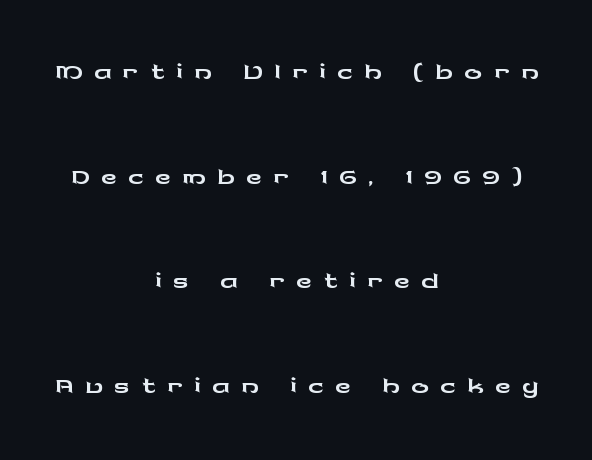
The image shows 44 px wide sans-serif type, upright; set centered, loose line spacing (2.38x), unusually wide letter spacing (+0.25 em), not underlined; low stroke contrast and a medium x-height.
